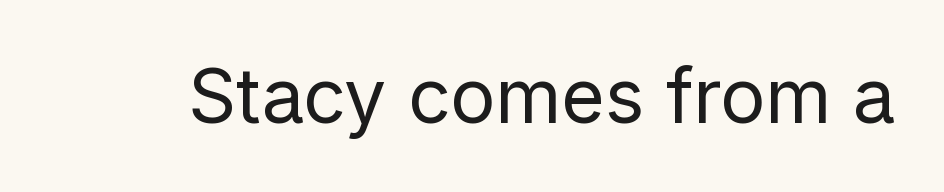
The image shows 75 px regular-weight sans-serif type, upright; set normal letter spacing, not underlined; low stroke contrast and a medium x-height.
